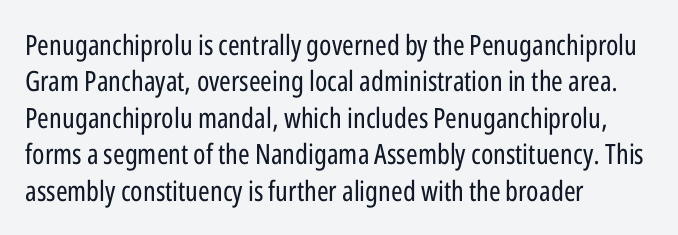
The image shows 28 px regular-weight, condensed sans-serif type, upright; set left-aligned, normal line spacing (1.3x), normal letter spacing, not underlined; low stroke contrast and a medium x-height.
